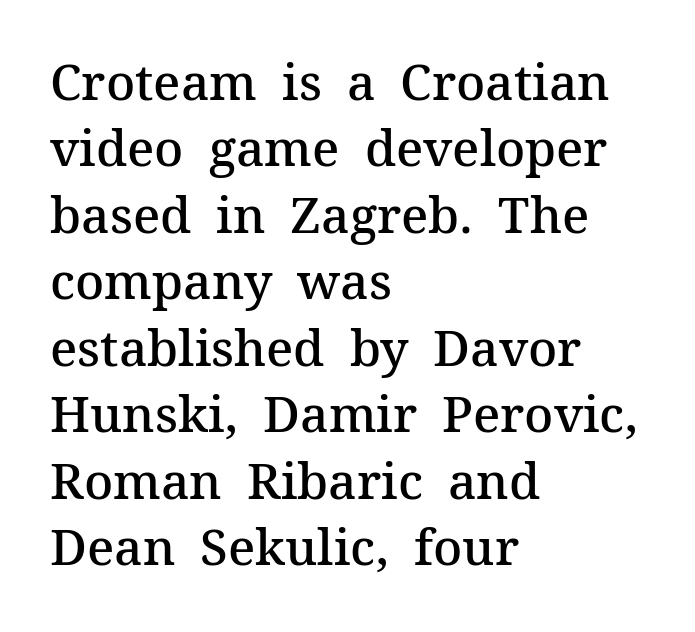
The designer left line spacing at the default. Think of a printed novel: that variable character pitch is what you see here. Semibold letterforms, between regular and bold. This sample uses a serif face. Words float on clear page, feet unadorned.
